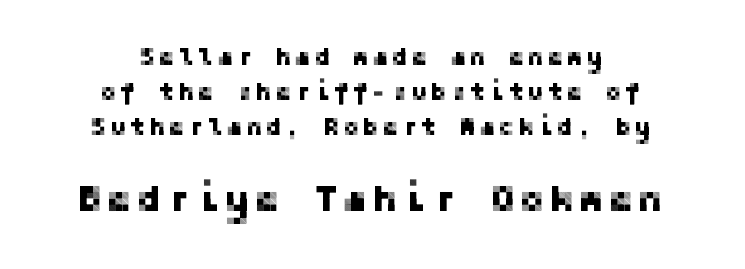
Upright lettering throughout. Words float on clear page, feet unadorned. A centered setting, common on invitations and titles, is used for this passage. Normally led — the rows are evenly, conventionally spaced. Whoever set this made the second block the dominant, larger element.
